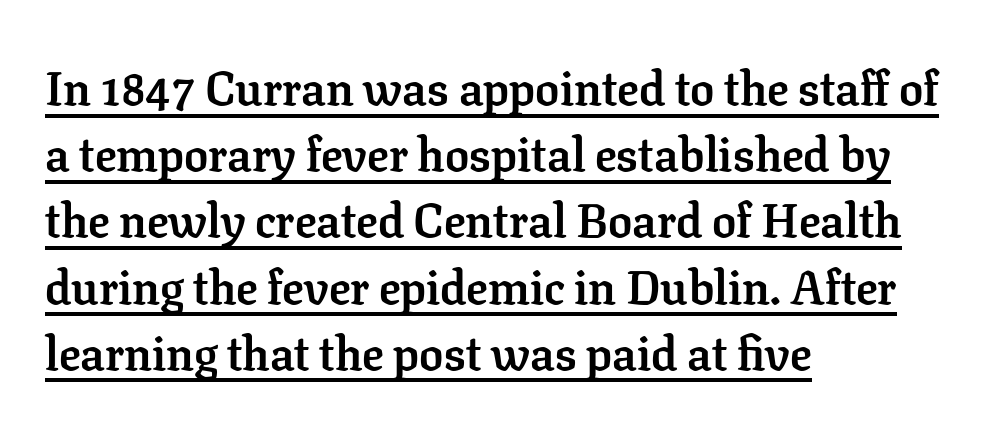
{"serif": "yes", "italic": "no", "bold": "yes", "weight": "semibold", "width": "normal", "stroke_contrast": "low", "x_height": "medium", "monospaced": "no", "underline": "yes", "align": "left", "line_spacing": "normal", "line_spacing_ratio": 1.38, "letter_spacing": "normal", "letter_spacing_em": 0.0, "glyph_px": 48}
